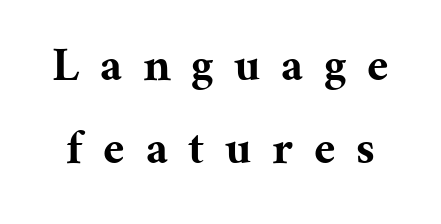
The image shows 48 px bold serif type, upright; set line spacing 1.72x, unusually wide letter spacing (+0.43 em), not underlined; medium stroke contrast and a medium x-height.
